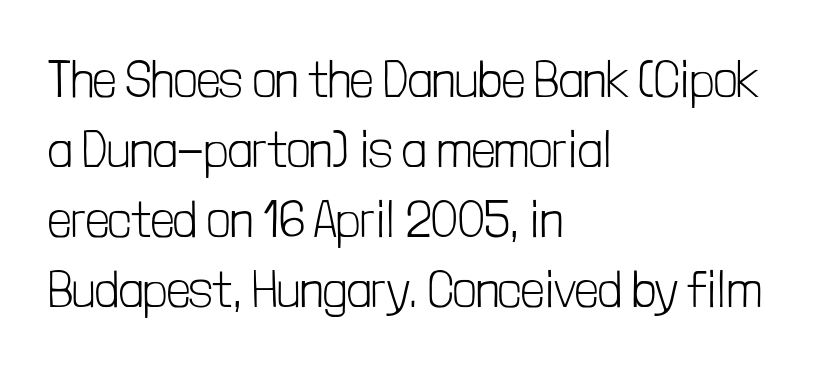
The image shows 51 px light, condensed sans-serif type, upright; set left-aligned, normal line spacing (1.37x), normal letter spacing, not underlined; low stroke contrast and a medium x-height.
